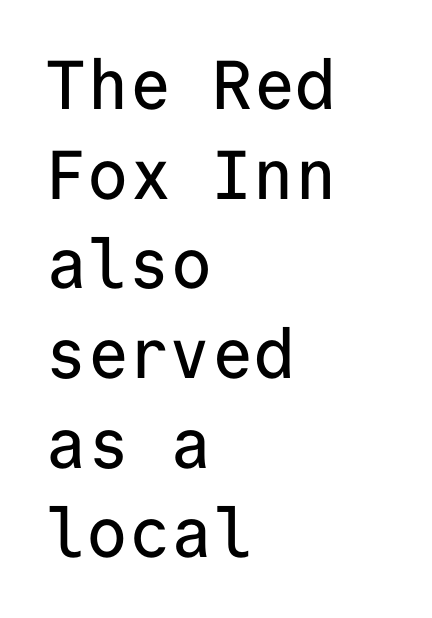
{"serif": "no", "italic": "no", "width": "normal", "stroke_contrast": "low", "x_height": "medium", "monospaced": "yes", "underline": "no", "align": "left", "line_spacing": "normal", "line_spacing_ratio": 1.3, "letter_spacing": "normal", "letter_spacing_em": 0.0, "glyph_px": 69}
